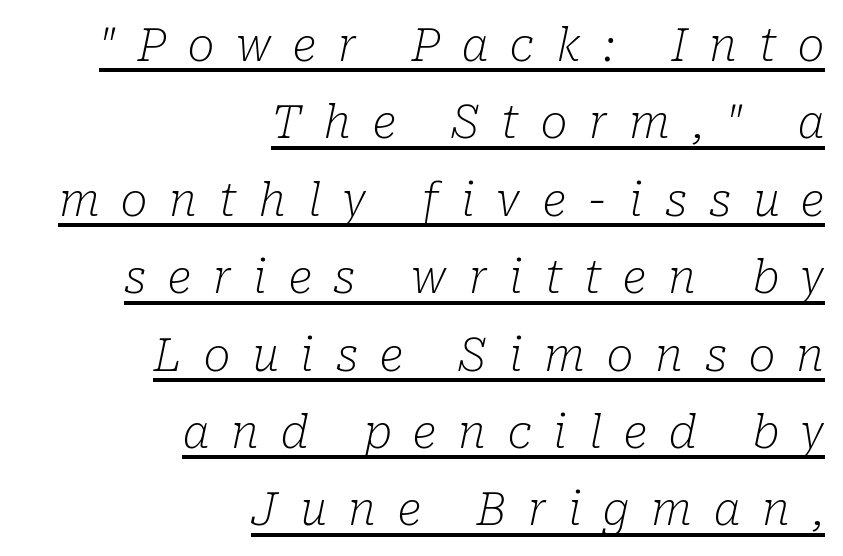
Q: Is the text bold? A: No.
Q: Is the text italic (slanted)? A: Yes, it leans right by about 10 degrees.
Q: Is the typeface a serif or a sans-serif typeface? A: Serif.
Q: Is the text underlined? A: Yes.
Q: How is the paragraph aligned? A: Right-aligned.
Q: Is the spacing between letters normal or unusually wide? A: Unusually wide.
Q: Width (condensed, normal, or wide)? A: Normal.
Q: Stroke contrast? A: Low.
Q: x-height? A: Medium.
Q: Monospaced? A: No.
